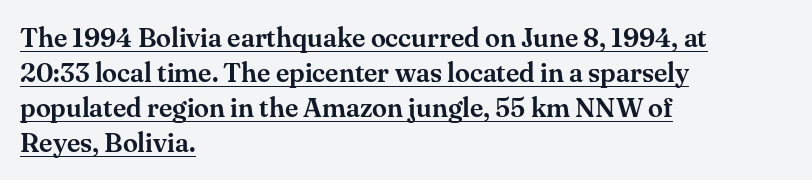
Q: Is the text italic (slanted)? A: No, it is upright.
Q: Is the text underlined? A: Yes.
Q: How is the paragraph aligned? A: Left-aligned.
Q: Is the spacing between letters normal or unusually wide? A: Normal.
Q: Is the spacing between lines tight, normal or loose? A: Normal.
